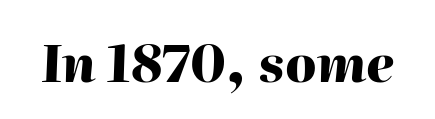
This sample has the flowing, uneven cadence of proportional lettering. Weight: bold. Yep, that's italic — everything's leaning. The passage shown is not underscored anywhere.
